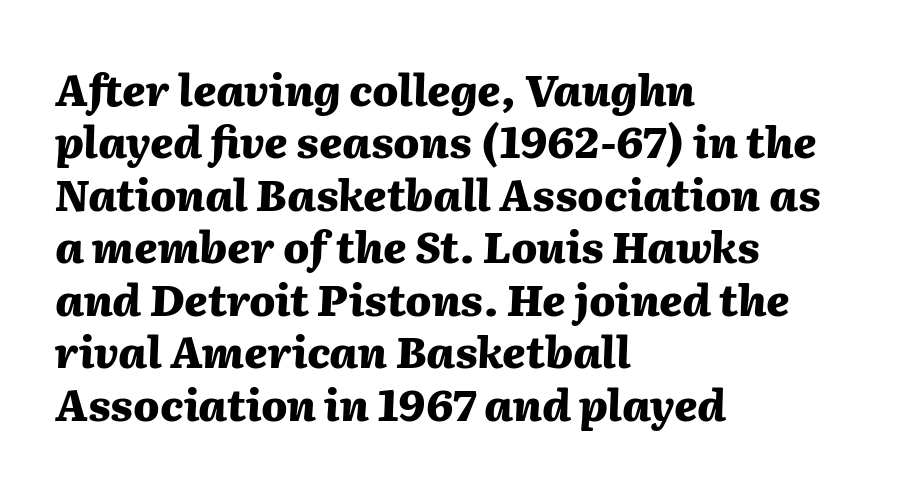
The image shows 43 px heavy type, italic (leaning right); set left-aligned, line spacing 1.22x, normal letter spacing, not underlined; medium stroke contrast and a medium x-height.
